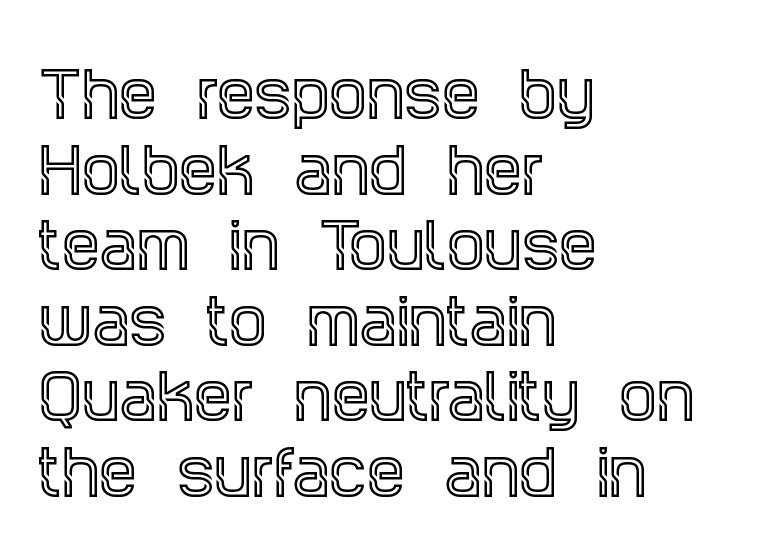
Q: Is the text italic (slanted)? A: No, it is upright.
Q: Is the typeface a serif or a sans-serif typeface? A: Serif.
Q: Is the text underlined? A: No.
Q: How is the paragraph aligned? A: Left-aligned.
Q: Is the spacing between letters normal or unusually wide? A: Normal.
Q: Is the spacing between lines tight, normal or loose? A: Normal.
Q: Width (condensed, normal, or wide)? A: Condensed.
Q: x-height? A: Large.
Q: Monospaced? A: No.
